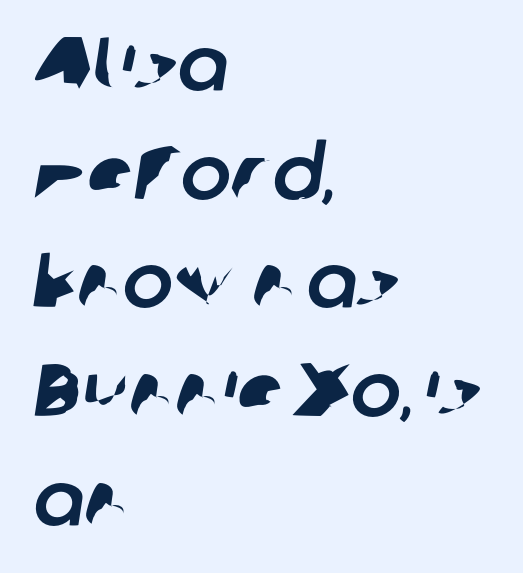
The image shows 75 px sans-serif type; set left-aligned, normal line spacing (1.45x), normal letter spacing, not underlined; low stroke contrast and a medium x-height.
